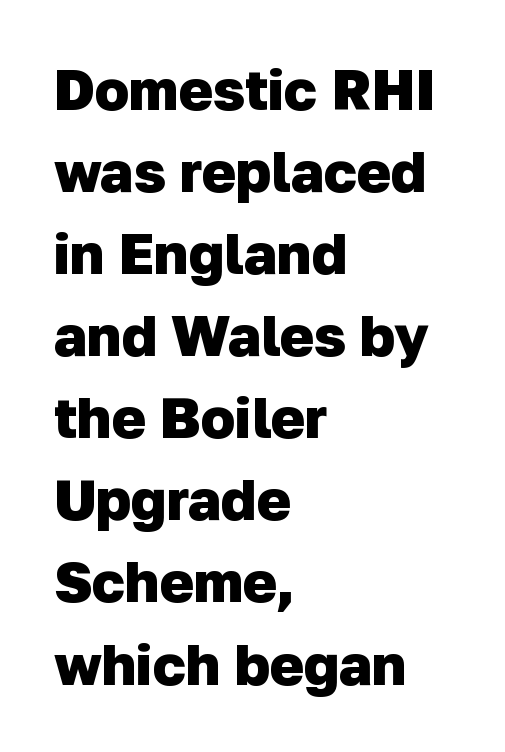
{"serif": "no", "bold": "yes", "weight": "heavy", "width": "normal", "stroke_contrast": "low", "x_height": "medium", "monospaced": "no", "underline": "no", "align": "left", "line_spacing": "normal", "line_spacing_ratio": 1.44, "letter_spacing": "normal", "letter_spacing_em": 0.0, "glyph_px": 57}
